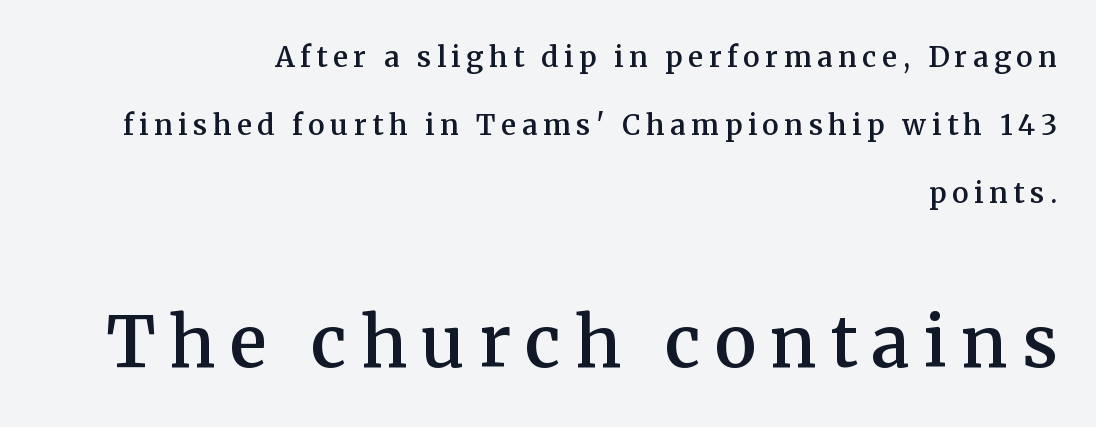
Does the leading feel generous? Absolutely, it's lavish. Think of a printed novel: that variable character pitch is what you see here. Italic? Not at all — the glyphs are vertical. Alignment: flush right. This sample uses a serif face. A student would notice the bottom passage is typeset larger than what precedes it.
